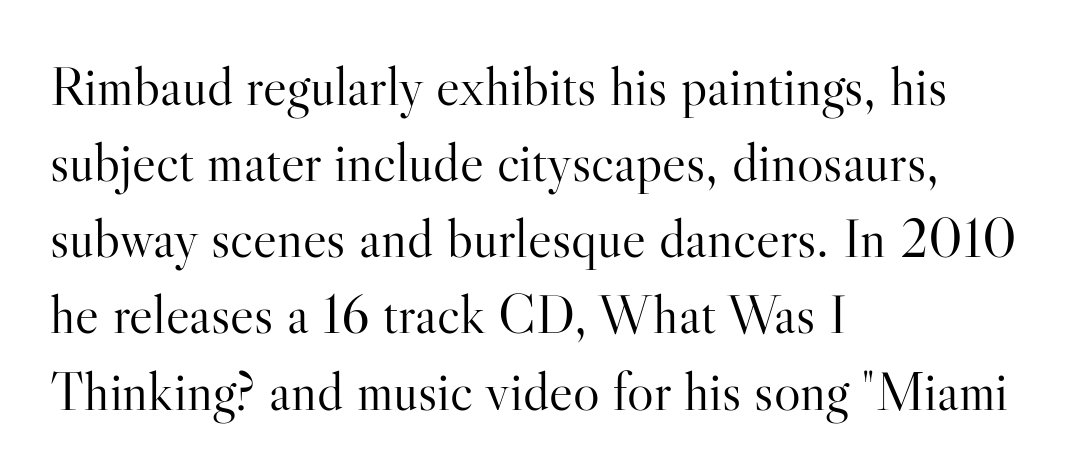
Q: Is the text bold? A: No.
Q: Is the text italic (slanted)? A: No, it is upright.
Q: Is the typeface a serif or a sans-serif typeface? A: Serif.
Q: Is the text underlined? A: No.
Q: How is the paragraph aligned? A: Left-aligned.
Q: Is the spacing between letters normal or unusually wide? A: Normal.
Q: Is the spacing between lines tight, normal or loose? A: Normal.
Q: Width (condensed, normal, or wide)? A: Normal.
Q: Stroke contrast? A: High.
Q: x-height? A: Small.
Q: Monospaced? A: No.
